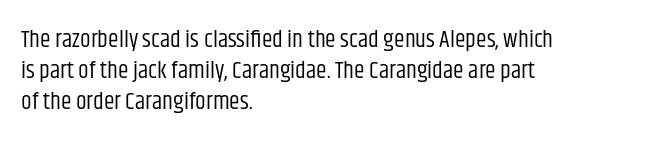
The ragged edge is on the right, which tells us the setting is flush left. The passage shown is not underscored anywhere. These lines were composed using upright roman letters. This sample uses plain, unmodified letter spacing. Reading down the column, the eye jumps a familiar distance to each next line.
